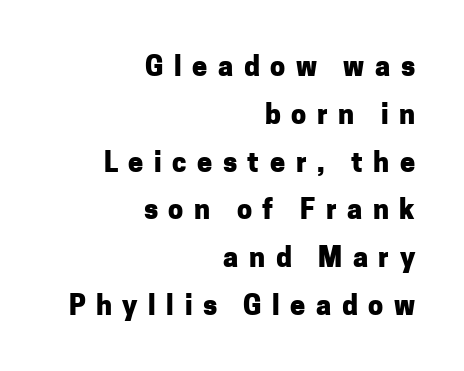
Q: Is the text bold? A: Yes.
Q: Is the text italic (slanted)? A: No, it is upright.
Q: Is the text underlined? A: No.
Q: How is the paragraph aligned? A: Right-aligned.
Q: Is the spacing between letters normal or unusually wide? A: Unusually wide.
